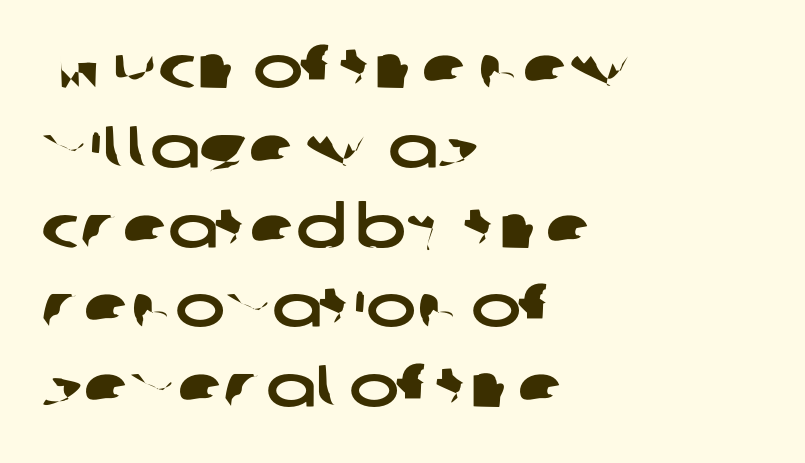
{"serif": "no", "width": "wide", "stroke_contrast": "low", "x_height": "medium", "monospaced": "no", "underline": "no", "align": "left", "line_spacing": "normal", "line_spacing_ratio": 1.33, "letter_spacing": "normal", "letter_spacing_em": 0.0, "glyph_px": 60}
